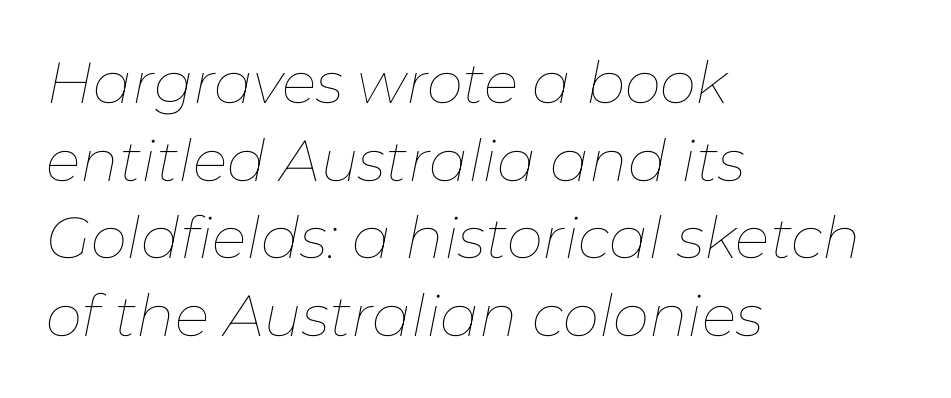
Q: Is the text bold? A: No.
Q: Is the text italic (slanted)? A: Yes, it leans right by about 11 degrees.
Q: Is the text underlined? A: No.
Q: How is the paragraph aligned? A: Left-aligned.
Q: Is the spacing between letters normal or unusually wide? A: Normal.
Q: Is the spacing between lines tight, normal or loose? A: Normal.
Q: Width (condensed, normal, or wide)? A: Normal.
Q: Stroke contrast? A: Low.
Q: x-height? A: Medium.
Q: Monospaced? A: No.
